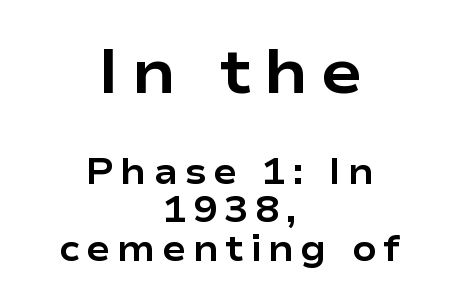
The image shows 63 px bold, wide sans-serif type, upright; set centered, tight line spacing (1.07x), not underlined; the first (top) block is 1.75x larger; low stroke contrast and a medium x-height.
